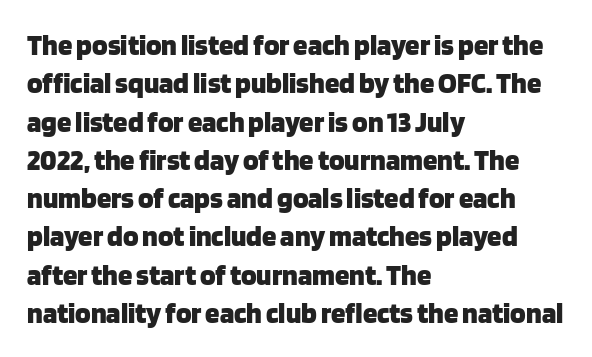
The image shows 29 px heavy sans-serif type, upright; set left-aligned, normal line spacing (1.32x), normal letter spacing, not underlined; low stroke contrast and a large x-height.
